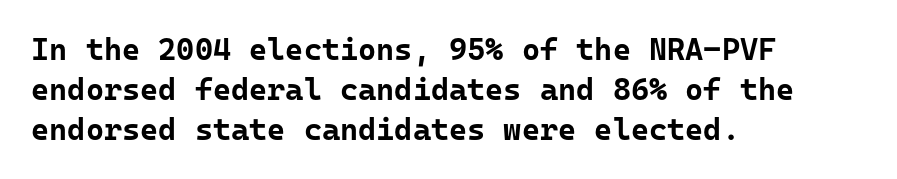
Q: Is the text bold? A: Yes.
Q: Is the text italic (slanted)? A: No, it is upright.
Q: Is the typeface a serif or a sans-serif typeface? A: Sans-serif.
Q: Is the text underlined? A: No.
Q: How is the paragraph aligned? A: Left-aligned.
Q: Is the spacing between letters normal or unusually wide? A: Normal.
Q: Is the spacing between lines tight, normal or loose? A: Normal.
Q: Width (condensed, normal, or wide)? A: Normal.
Q: Stroke contrast? A: Low.
Q: x-height? A: Medium.
Q: Monospaced? A: Yes.
